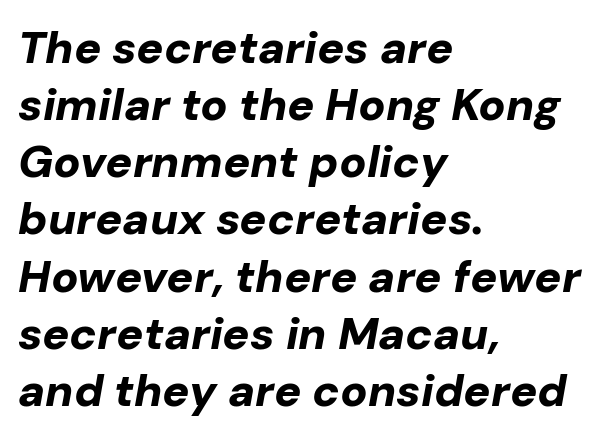
{"italic": "yes", "lean": "right", "slant_degrees": 10, "bold": "yes", "weight": "bold", "width": "normal", "stroke_contrast": "low", "x_height": "medium", "monospaced": "no", "underline": "no", "align": "left", "line_spacing": "normal", "line_spacing_ratio": 1.27, "letter_spacing": "normal", "letter_spacing_em": 0.0, "glyph_px": 45}
